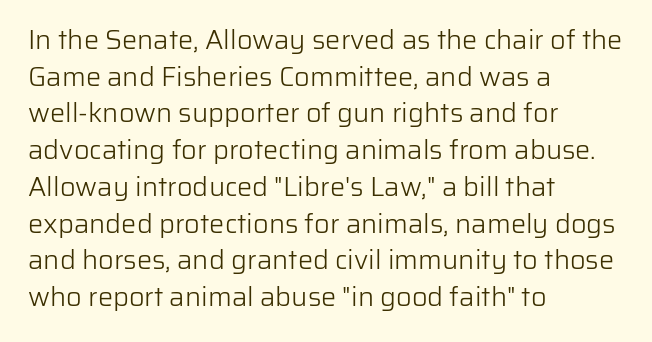
The image shows 27 px text type, upright; set left-aligned, normal line spacing (1.36x), normal letter spacing, not underlined.
